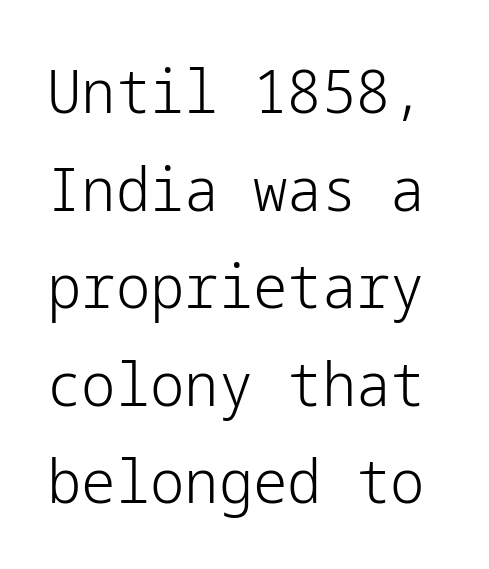
Q: Is the text bold? A: No.
Q: Is the text italic (slanted)? A: No, it is upright.
Q: Is the typeface a serif or a sans-serif typeface? A: Sans-serif.
Q: Is the text underlined? A: No.
Q: Is the spacing between letters normal or unusually wide? A: Normal.
Q: Is the spacing between lines tight, normal or loose? A: Normal.
Q: Width (condensed, normal, or wide)? A: Normal.
Q: Stroke contrast? A: Low.
Q: x-height? A: Medium.
